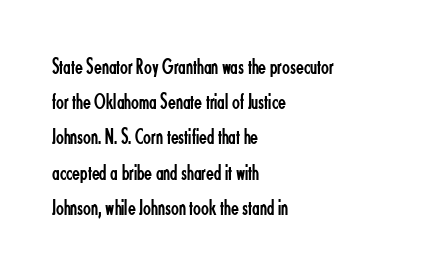
Q: Is the text bold? A: No.
Q: Is the text italic (slanted)? A: No, it is upright.
Q: Is the text underlined? A: No.
Q: How is the paragraph aligned? A: Left-aligned.
Q: Is the spacing between letters normal or unusually wide? A: Normal.
Q: Is the spacing between lines tight, normal or loose? A: Normal.
